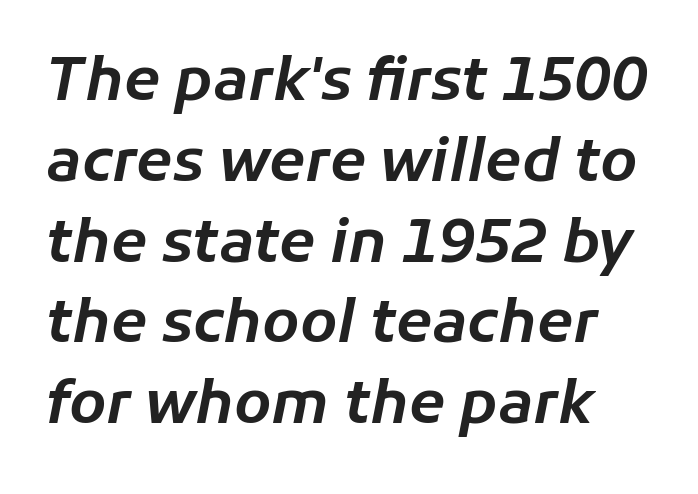
Type without underlining. Note the varied advance widths — an 'i' is clearly narrower than an 'm'. What stands out about the letter spacing? Nothing — it is the standard amount. The vertical gap from one line to the next is medium. Style check: oblique.
